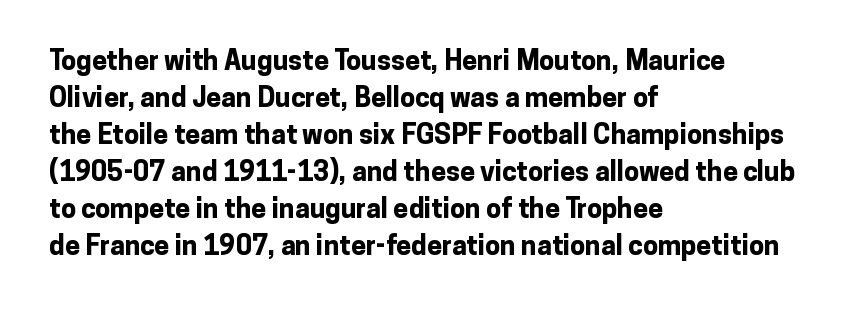
{"italic": "no", "bold": "yes", "underline": "no", "align": "left", "line_spacing": "normal", "line_spacing_ratio": 1.37, "letter_spacing": "normal", "letter_spacing_em": 0.0, "glyph_px": 27}
